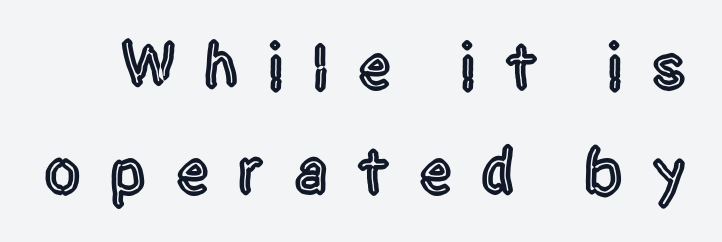
The text was rendered using a sans face with plain stroke endings. Proportional: the letters do not fall into vertical columns. Leading: standard. Someone cranked the tracking dial way up on this one. It's the straight-up-and-down kind of type. The strip under each line holds only bare page.
